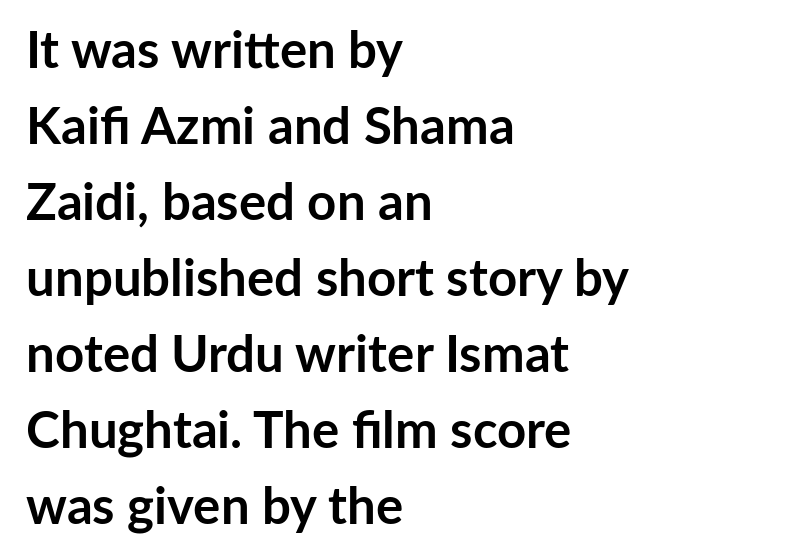
Q: Is the text bold? A: Yes.
Q: Is the text italic (slanted)? A: No, it is upright.
Q: Is the typeface a serif or a sans-serif typeface? A: Sans-serif.
Q: Is the text underlined? A: No.
Q: How is the paragraph aligned? A: Left-aligned.
Q: Is the spacing between letters normal or unusually wide? A: Normal.
Q: Is the spacing between lines tight, normal or loose? A: Normal.
Q: Width (condensed, normal, or wide)? A: Normal.
Q: Stroke contrast? A: Low.
Q: x-height? A: Medium.
Q: Monospaced? A: No.
